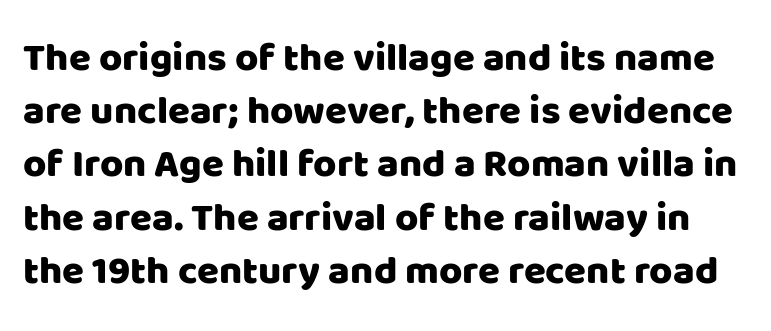
The image shows 40 px sans-serif type, upright; set normal line spacing (1.33x), normal letter spacing, not underlined; low stroke contrast and a large x-height.
